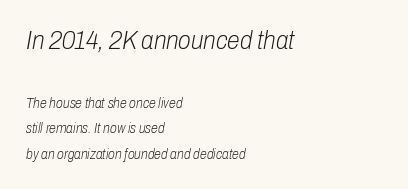
The image shows 26 px text type, italic (leaning right); set left-aligned, line spacing 1.84x, normal letter spacing, not underlined; the first (top) block is 1.86x larger.
